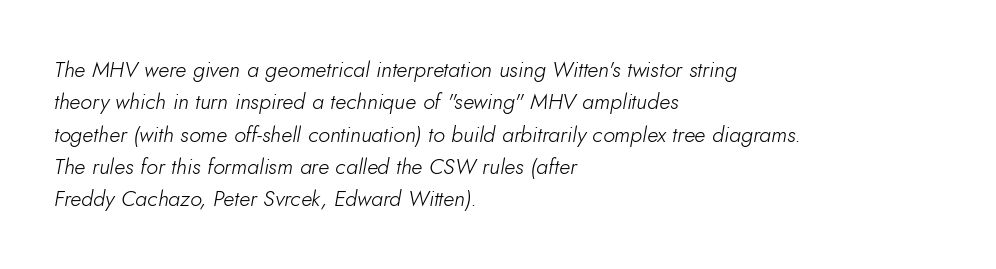
The image shows 22 px text type, italic (leaning right); set left-aligned, normal line spacing (1.47x), normal letter spacing, not underlined.
